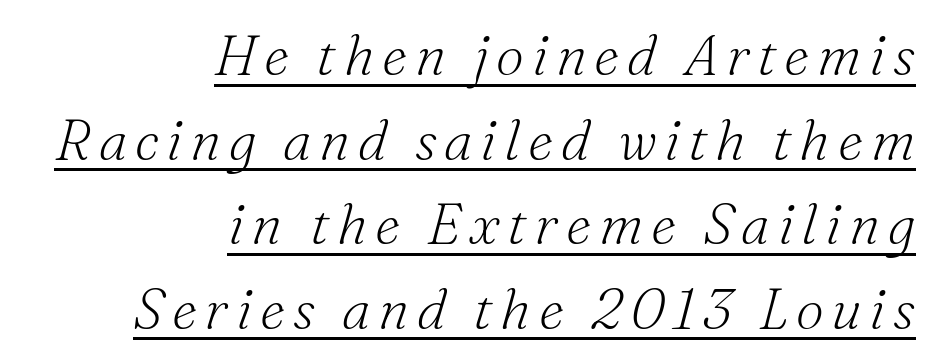
Q: Is the text bold? A: No.
Q: Is the text italic (slanted)? A: Yes, it leans right by about 16 degrees.
Q: Is the typeface a serif or a sans-serif typeface? A: Serif.
Q: Is the text underlined? A: Yes.
Q: How is the paragraph aligned? A: Right-aligned.
Q: Is the spacing between lines tight, normal or loose? A: Normal.
Q: Width (condensed, normal, or wide)? A: Normal.
Q: Stroke contrast? A: Medium.
Q: x-height? A: Small.
Q: Monospaced? A: No.
